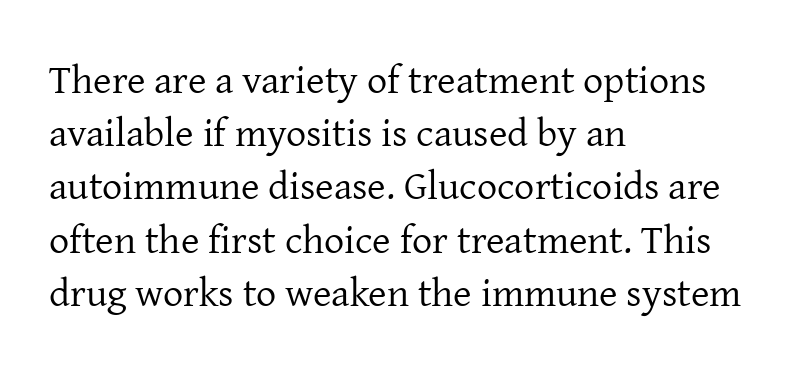
{"serif": "yes", "italic": "no", "bold": "no", "weight": "regular", "width": "normal", "stroke_contrast": "low", "x_height": "medium", "monospaced": "no", "underline": "no", "align": "left", "line_spacing": "normal", "line_spacing_ratio": 1.33, "letter_spacing": "normal", "letter_spacing_em": 0.0, "glyph_px": 40}
